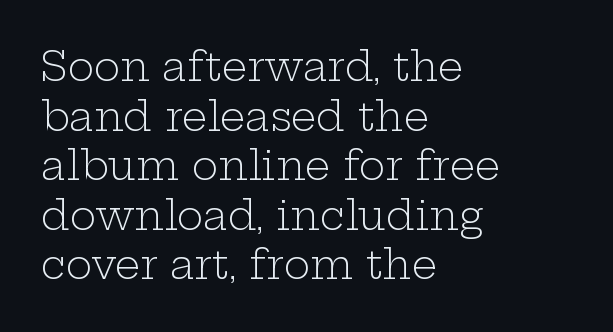
Q: Is the text bold? A: No.
Q: Is the text italic (slanted)? A: No, it is upright.
Q: Is the typeface a serif or a sans-serif typeface? A: Serif.
Q: Is the text underlined? A: No.
Q: How is the paragraph aligned? A: Left-aligned.
Q: Is the spacing between letters normal or unusually wide? A: Normal.
Q: Width (condensed, normal, or wide)? A: Wide.
Q: Stroke contrast? A: Low.
Q: x-height? A: Medium.
Q: Monospaced? A: No.
